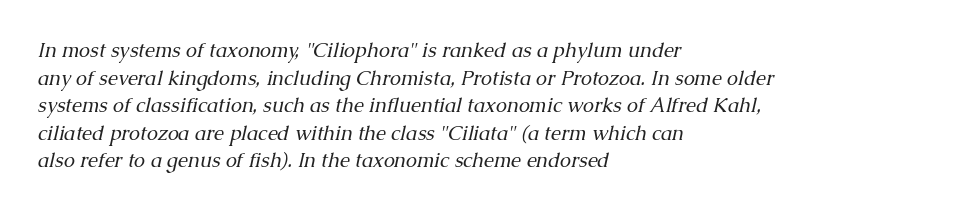
Every character sits at an angle, as italics do. This sample is left-justified, so line endings fall wherever the words run out. How are the letters spaced? Ordinarily, with no added tracking. No chunkiness to these letters — they're not bold. The string is rendered with underlining switched off. Leading matches the norm, producing a regular column.
